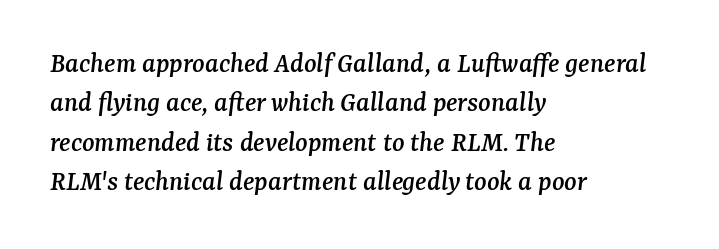
The specimen reads as italic at a glance. Looks like regular typesetting: each glyph gets only the width it needs. Inter-character spacing is left at the font's built-in metrics. Has an underline been added? It has not. The passage shown stacks its lines at a standard gap.
